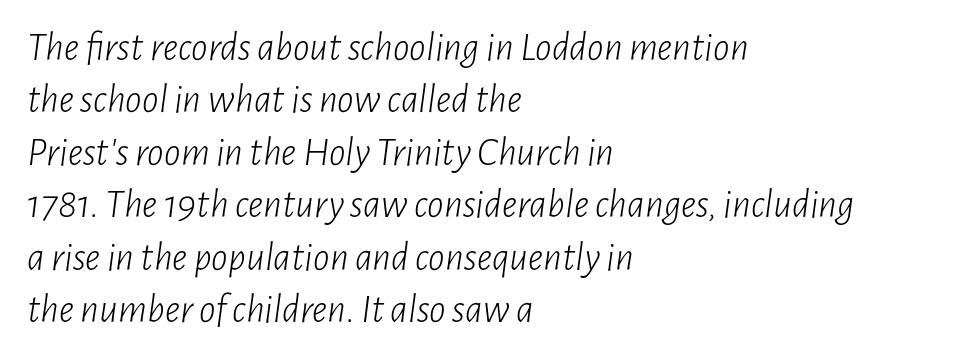
Stroke mass is kept to a normal reading level or below. Has an underline been added? It has not. The space between consecutive lines is moderate. Notice how the passage keeps a crisp vertical edge on the left only. In terms of letterspacing, this is plain default setting.
